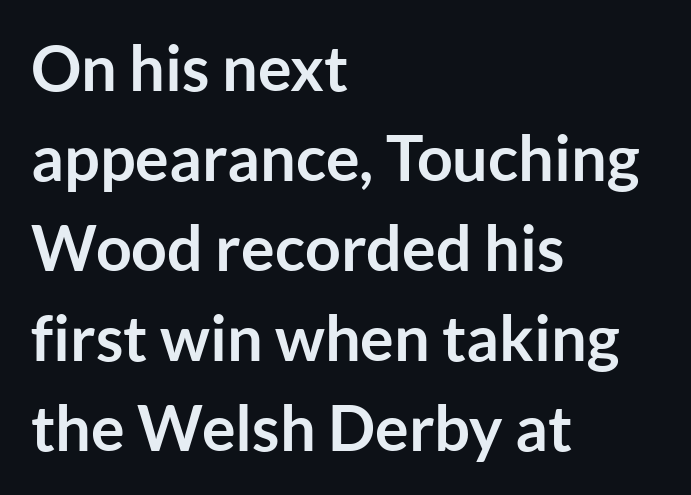
Q: Is the text bold? A: Yes.
Q: Is the text italic (slanted)? A: No, it is upright.
Q: Is the typeface a serif or a sans-serif typeface? A: Sans-serif.
Q: Is the text underlined? A: No.
Q: How is the paragraph aligned? A: Left-aligned.
Q: Is the spacing between letters normal or unusually wide? A: Normal.
Q: Is the spacing between lines tight, normal or loose? A: Normal.
Q: Width (condensed, normal, or wide)? A: Normal.
Q: Stroke contrast? A: Low.
Q: x-height? A: Medium.
Q: Monospaced? A: No.
